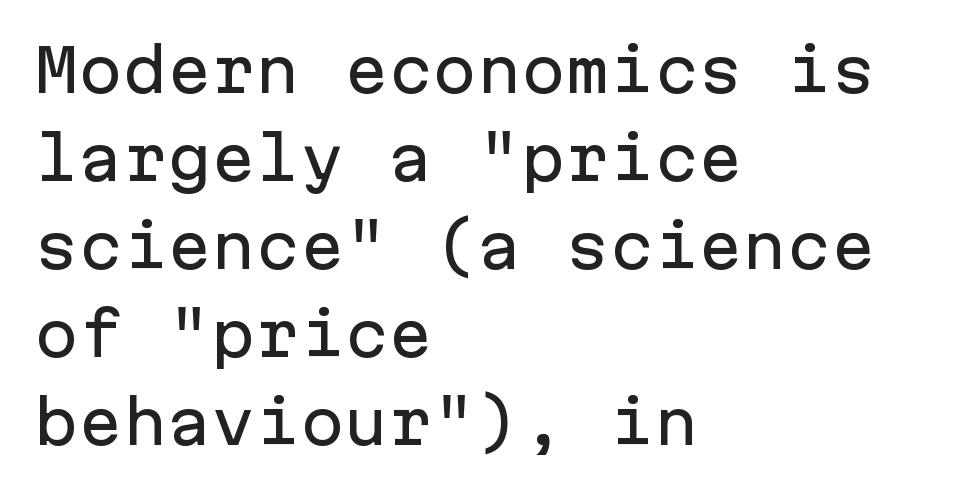
Q: Is the text italic (slanted)? A: No, it is upright.
Q: Is the typeface a serif or a sans-serif typeface? A: Sans-serif.
Q: Is the text underlined? A: No.
Q: How is the paragraph aligned? A: Left-aligned.
Q: Is the spacing between letters normal or unusually wide? A: Normal.
Q: Is the spacing between lines tight, normal or loose? A: Normal.
Q: Width (condensed, normal, or wide)? A: Normal.
Q: Stroke contrast? A: Low.
Q: x-height? A: Medium.
Q: Monospaced? A: Yes.
